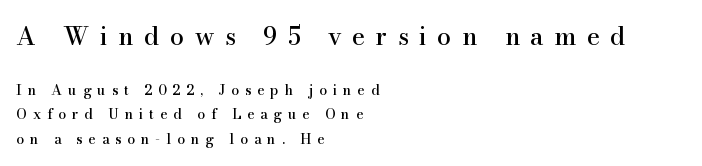
The image shows 25 px text type, upright; set left-aligned, line spacing 1.73x, unusually wide letter spacing (+0.42 em), not underlined; the first (top) block is 1.79x larger.
